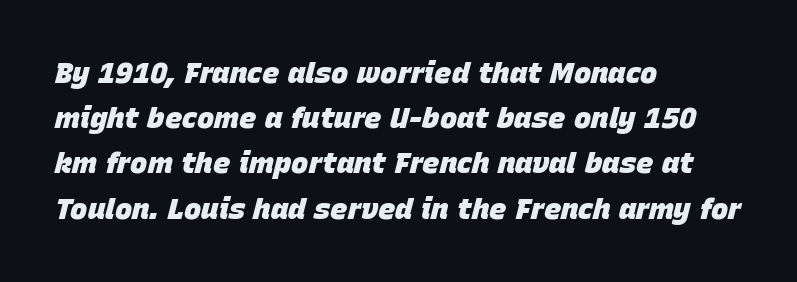
The image shows 29 px heavy type, italic (leaning right); set left-aligned, normal line spacing (1.56x), normal letter spacing, not underlined; low stroke contrast and a large x-height.
